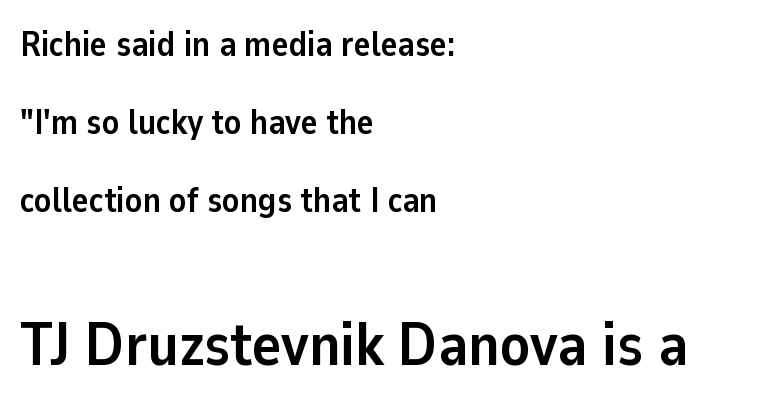
The image shows 61 px semibold sans-serif type, upright; set left-aligned, loose line spacing (2.23x), normal letter spacing, not underlined; the second (bottom) block is 1.74x larger; low stroke contrast and a medium x-height.
